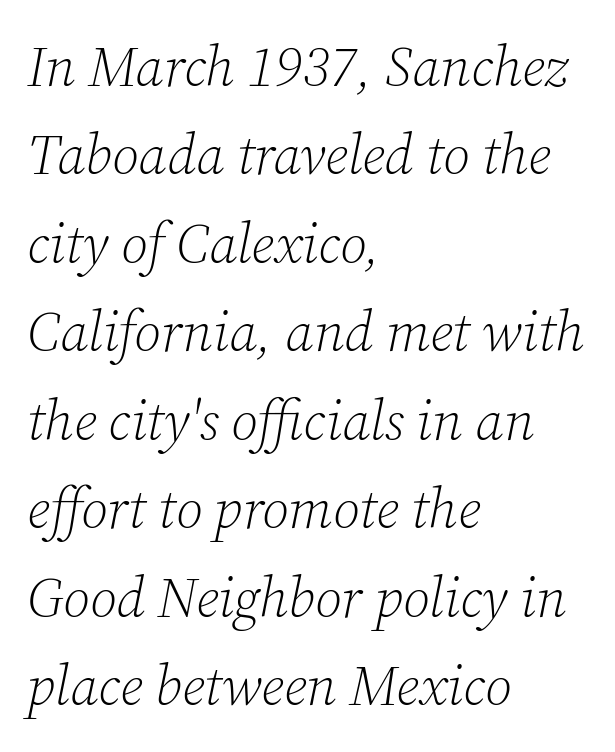
The image shows 56 px light serif type, italic (leaning right); set left-aligned, normal line spacing (1.58x), normal letter spacing, not underlined; low stroke contrast and a medium x-height.
